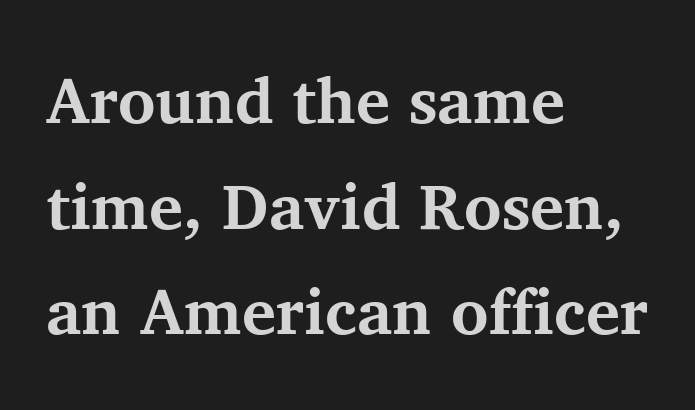
The image shows 64 px bold serif type, upright; set left-aligned, normal line spacing (1.65x), normal letter spacing, not underlined; medium stroke contrast and a medium x-height.
